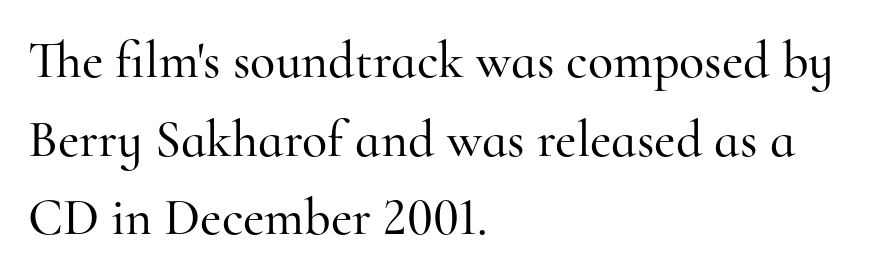
Baseline-to-baseline distance is the conventional proportion of letter height. Posture: straight, roman, zero tilt. What stands out about the letter spacing? Nothing — it is the standard amount. Short and long lines alike share a common starting point at left. The designer went with a serif here, giving each stem small feet. The baseline area is clear.
